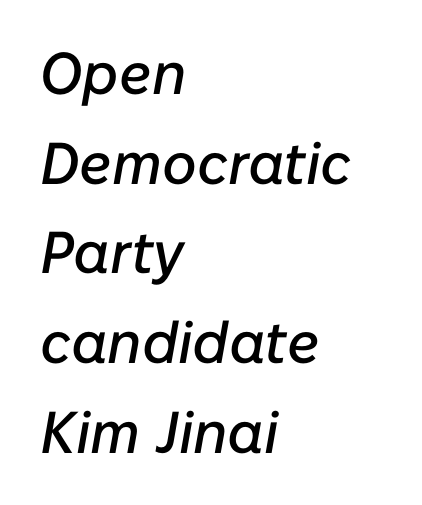
Normally led — the rows are evenly, conventionally spaced. Emphasis-style slanted type is in use. The letters advance in unequal steps, a hallmark of proportional type. Which margin do the lines hug? The left one — the right edge is uneven. Glance below the letters and you will spot only blank space. The letterforms sit shoulder to shoulder at normal distance.
